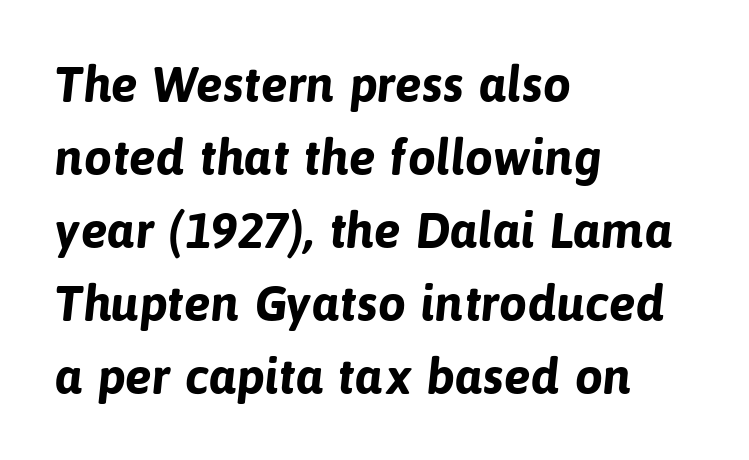
{"serif": "no", "bold": "yes", "weight": "bold", "width": "normal", "stroke_contrast": "low", "x_height": "medium", "monospaced": "no", "underline": "no", "align": "left", "line_spacing": "normal", "line_spacing_ratio": 1.46, "letter_spacing": "normal", "letter_spacing_em": 0.0, "glyph_px": 50}
